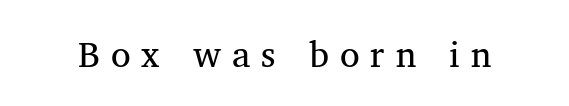
The image shows 36 px regular-weight serif type, upright; set unusually wide letter spacing (+0.31 em), not underlined; medium stroke contrast and a medium x-height.
